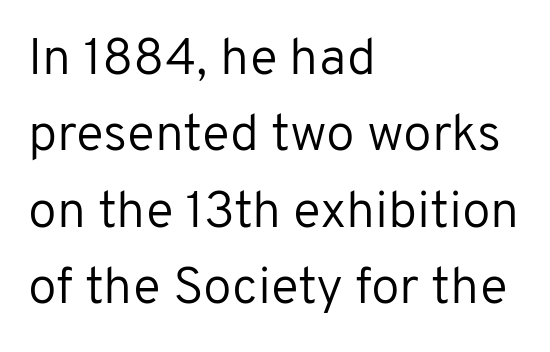
The image shows 52 px regular-weight sans-serif type, upright; set left-aligned, normal line spacing (1.47x), normal letter spacing, not underlined; low stroke contrast and a medium x-height.
